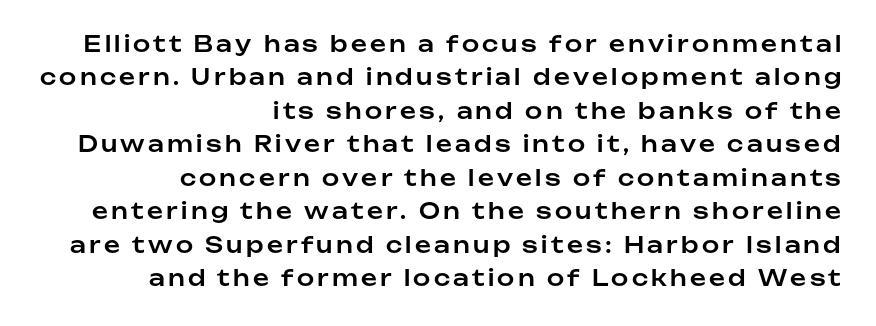
The image shows 22 px text type, upright; set right-aligned, normal line spacing (1.52x), not underlined.
